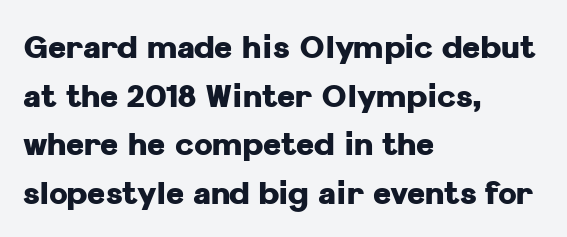
{"serif": "no", "italic": "no", "bold": "yes", "weight": "heavy", "width": "normal", "stroke_contrast": "low", "x_height": "medium", "monospaced": "no", "underline": "no", "align": "left", "line_spacing": "normal", "line_spacing_ratio": 1.57, "letter_spacing": "normal", "letter_spacing_em": 0.0, "glyph_px": 31}
